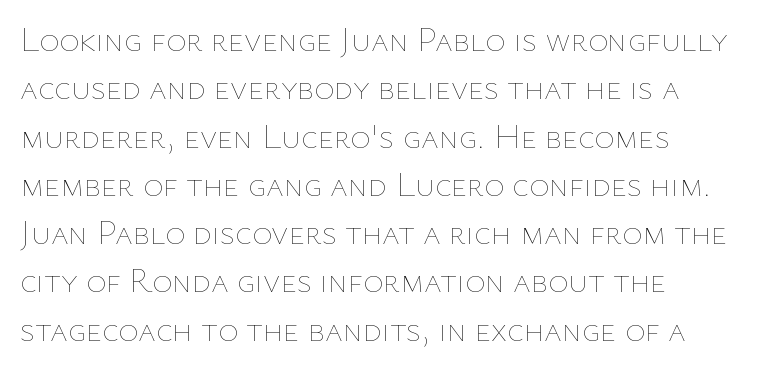
The image shows 34 px thin type, upright; set left-aligned, normal line spacing (1.42x), normal letter spacing, not underlined; low stroke contrast and a medium x-height.
